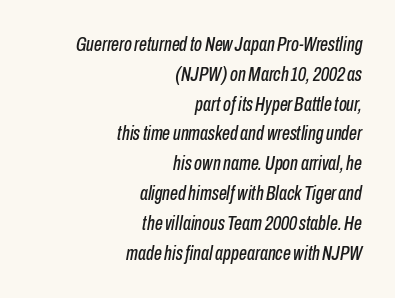
The image shows 20 px text type, italic (leaning right); set right-aligned, normal line spacing (1.49x), normal letter spacing, not underlined.
